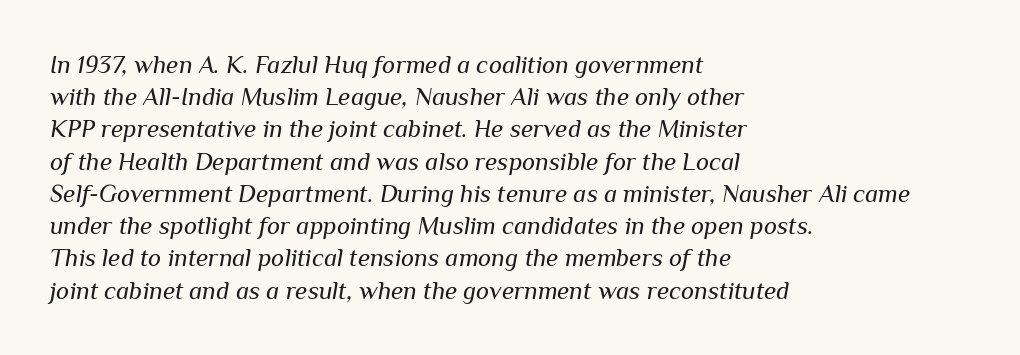
Q: Is the text bold? A: No.
Q: Is the text italic (slanted)? A: Yes, it leans right by about 10 degrees.
Q: Is the text underlined? A: No.
Q: How is the paragraph aligned? A: Left-aligned.
Q: Is the spacing between letters normal or unusually wide? A: Normal.
Q: Is the spacing between lines tight, normal or loose? A: Normal.
